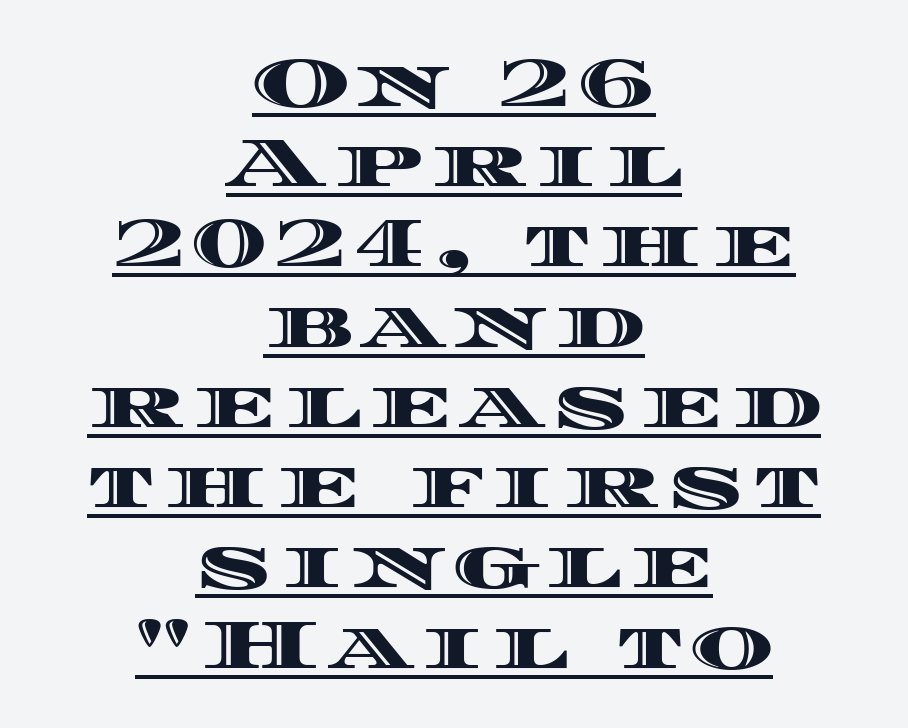
Q: Is the text italic (slanted)? A: No, it is upright.
Q: Is the text underlined? A: Yes.
Q: How is the paragraph aligned? A: Centered.
Q: Is the spacing between lines tight, normal or loose? A: Tight.
Q: Width (condensed, normal, or wide)? A: Wide.
Q: x-height? A: Large.
Q: Monospaced? A: No.
